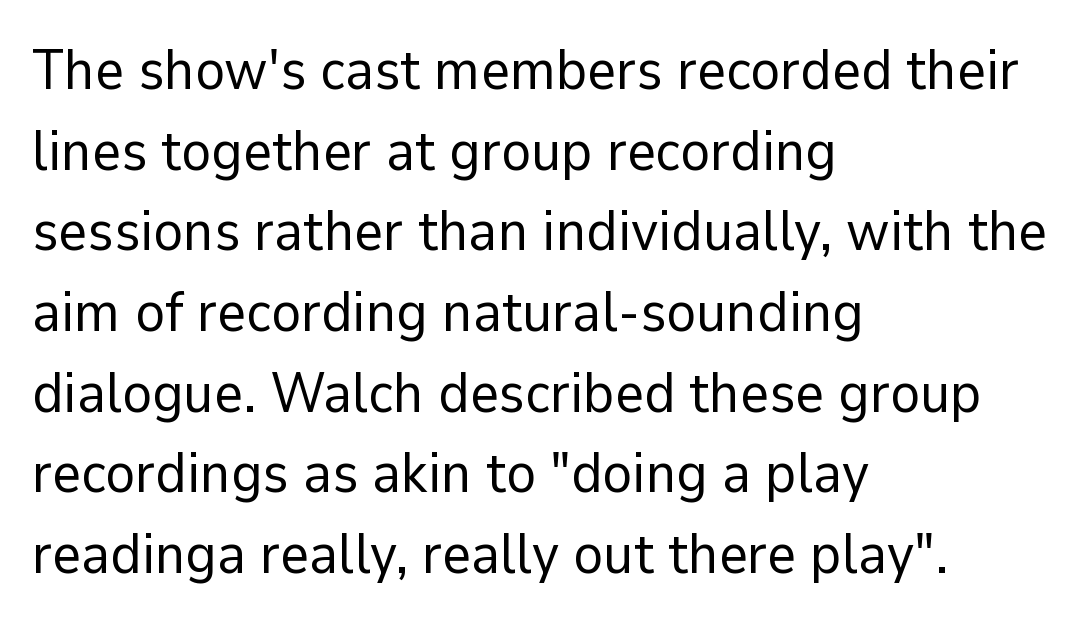
The type is set solid horizontally, with unmodified tracking. The typography opts for an upright posture over an oblique one. The typeface chosen for these lines omits serifs. The passage shown is typed in a proportional face where columns would drift. Weight: not bold — regular or lighter.
